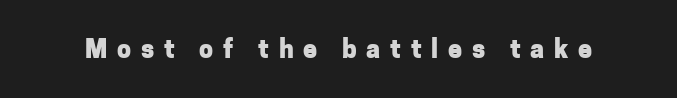
{"italic": "no", "bold": "yes", "underline": "no", "letter_spacing": "wide", "letter_spacing_em": 0.39, "glyph_px": 25}
